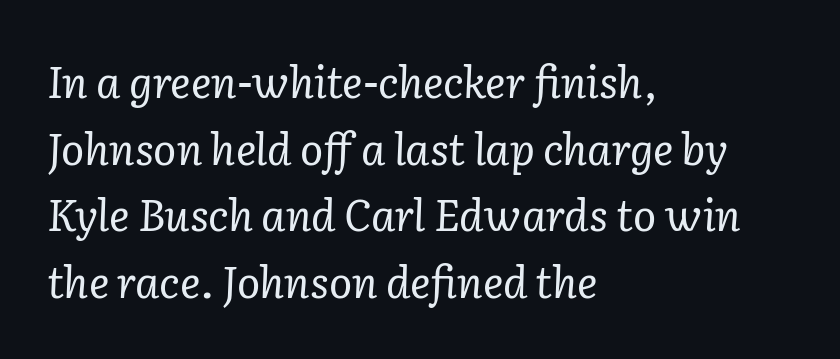
{"serif": "yes", "italic": "yes", "lean": "right", "slant_degrees": 2, "bold": "no", "weight": "regular", "width": "normal", "stroke_contrast": "low", "x_height": "medium", "monospaced": "no", "underline": "no", "align": "left", "line_spacing": "normal", "line_spacing_ratio": 1.55, "letter_spacing": "normal", "letter_spacing_em": 0.0, "glyph_px": 43}
